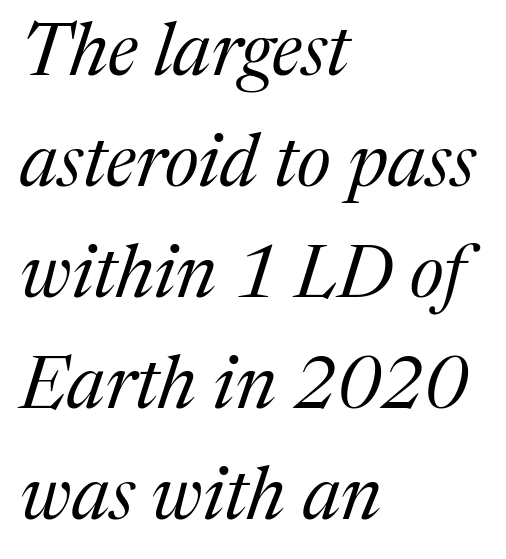
Vertically, the passage feels balanced, rows spaced as you'd expect. A typesetter would call this zero additional tracking. The paragraph has a hard left edge and a soft right edge. Look at the bottom of the vertical strokes: they flare into serifs here. Italic: yes, the glyphs are oblique. Note the varied advance widths — an 'i' is clearly narrower than an 'm'.
